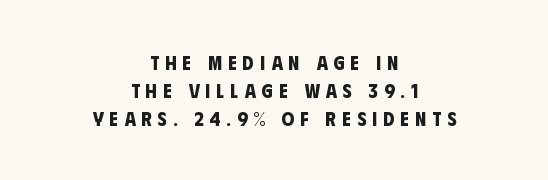
{"bold": "yes", "underline": "no", "align": "center", "line_spacing": "normal", "line_spacing_ratio": 1.41, "letter_spacing": "wide", "letter_spacing_em": 0.3, "glyph_px": 20}
